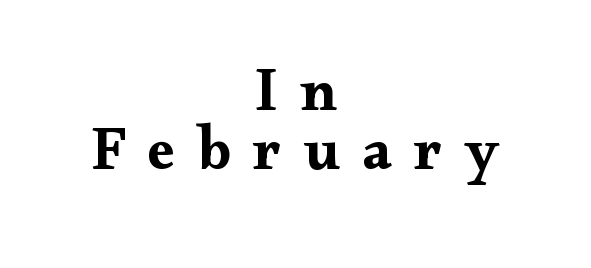
Q: Is the text italic (slanted)? A: No, it is upright.
Q: Is the typeface a serif or a sans-serif typeface? A: Serif.
Q: Is the text underlined? A: No.
Q: How is the paragraph aligned? A: Centered.
Q: Is the spacing between letters normal or unusually wide? A: Unusually wide.
Q: Is the spacing between lines tight, normal or loose? A: Tight.
Q: Width (condensed, normal, or wide)? A: Wide.
Q: Stroke contrast? A: Medium.
Q: x-height? A: Small.
Q: Monospaced? A: No.
